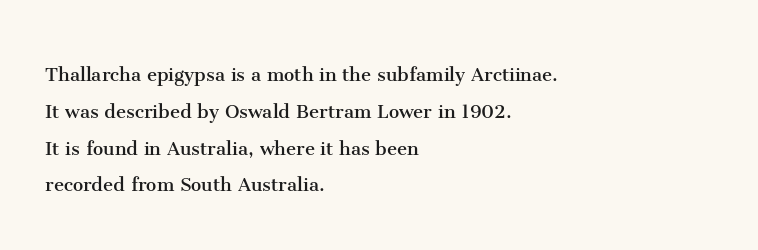
{"italic": "no", "bold": "no", "underline": "no", "align": "left", "line_spacing": "normal", "line_spacing_ratio": 1.6, "letter_spacing": "normal", "letter_spacing_em": 0.0, "glyph_px": 23}
